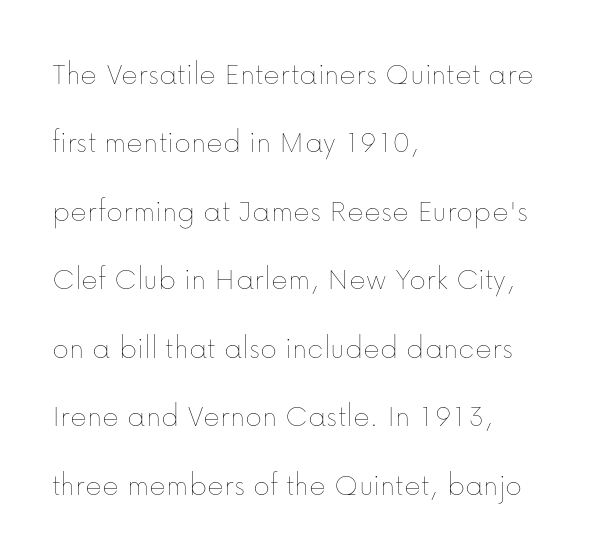
{"italic": "no", "bold": "no", "weight": "thin", "width": "normal", "stroke_contrast": "low", "x_height": "medium", "monospaced": "no", "underline": "no", "align": "left", "line_spacing": "loose", "line_spacing_ratio": 2.14, "letter_spacing": "normal", "letter_spacing_em": 0.0, "glyph_px": 32}
